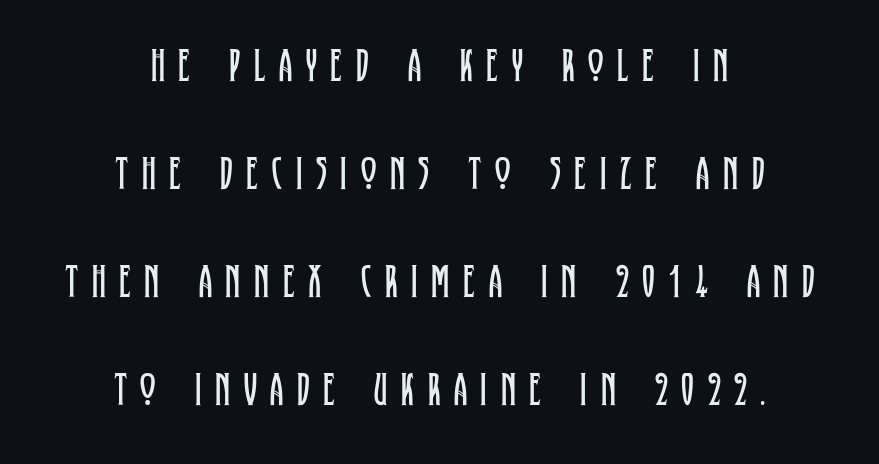
{"serif": "yes", "italic": "no", "bold": "no", "weight": "regular", "width": "condensed", "stroke_contrast": "low", "x_height": "large", "monospaced": "no", "underline": "no", "align": "center", "line_spacing": "loose", "line_spacing_ratio": 2.3, "letter_spacing": "wide", "letter_spacing_em": 0.29, "glyph_px": 47}
